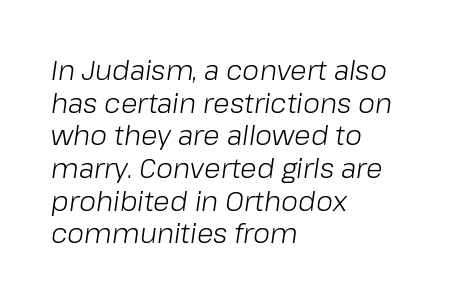
Q: Is the text bold? A: No.
Q: Is the text italic (slanted)? A: Yes, it leans right by about 8 degrees.
Q: Is the text underlined? A: No.
Q: How is the paragraph aligned? A: Left-aligned.
Q: Is the spacing between letters normal or unusually wide? A: Normal.
